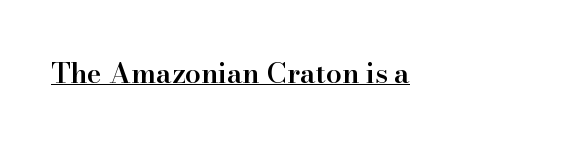
{"serif": "yes", "italic": "no", "bold": "semi", "weight": "semibold", "width": "normal", "stroke_contrast": "high", "x_height": "small", "monospaced": "no", "underline": "yes", "letter_spacing": "normal", "letter_spacing_em": 0.0, "glyph_px": 28}
